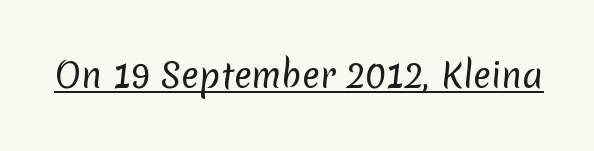
Q: Is the text bold? A: No.
Q: Is the typeface a serif or a sans-serif typeface? A: Sans-serif.
Q: Is the text underlined? A: Yes.
Q: Is the spacing between letters normal or unusually wide? A: Normal.
Q: Width (condensed, normal, or wide)? A: Normal.
Q: Stroke contrast? A: Low.
Q: x-height? A: Medium.
Q: Monospaced? A: No.
